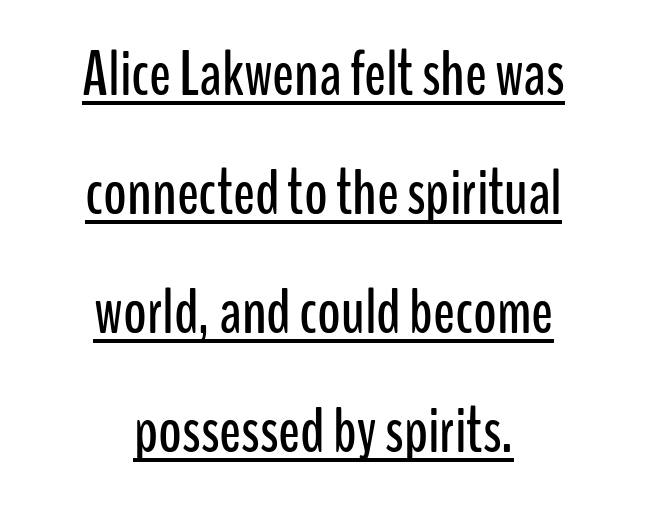
The image shows 64 px condensed sans-serif type, upright; set centered, line spacing 1.86x, normal letter spacing, underlined; low stroke contrast and a medium x-height.
